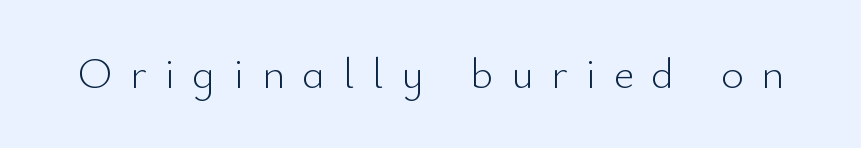
{"serif": "no", "italic": "no", "bold": "no", "weight": "light", "width": "normal", "stroke_contrast": "low", "x_height": "small", "monospaced": "no", "underline": "no", "letter_spacing": "wide", "letter_spacing_em": 0.4, "glyph_px": 44}
